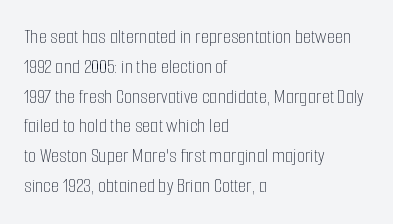
The image shows 21 px text type, upright; set left-aligned, normal line spacing (1.42x), normal letter spacing, not underlined.
